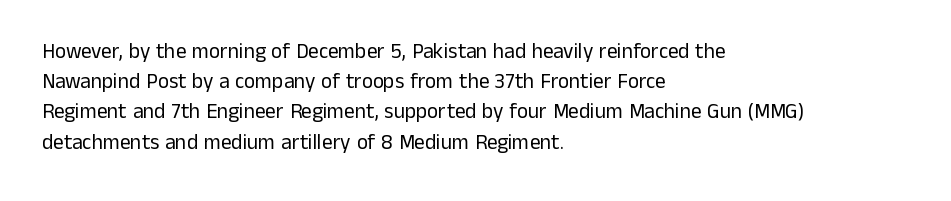
{"italic": "no", "bold": "no", "underline": "no", "align": "left", "line_spacing": "normal", "line_spacing_ratio": 1.44, "letter_spacing": "normal", "letter_spacing_em": 0.0, "glyph_px": 21}
